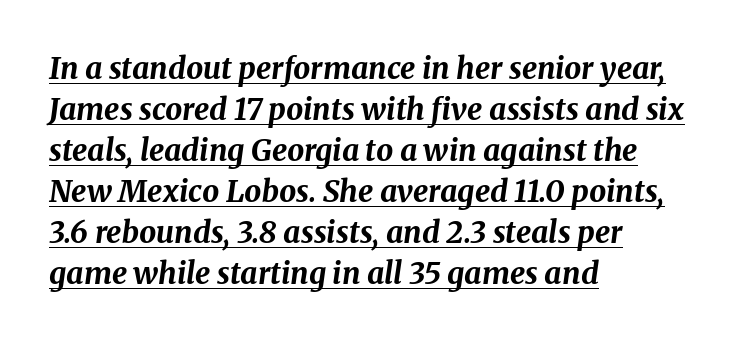
{"italic": "yes", "lean": "right", "slant_degrees": 8, "bold": "yes", "weight": "bold", "width": "normal", "stroke_contrast": "medium", "x_height": "medium", "monospaced": "no", "underline": "yes", "align": "left", "line_spacing": "normal", "line_spacing_ratio": 1.37, "letter_spacing": "normal", "letter_spacing_em": 0.0, "glyph_px": 30}
